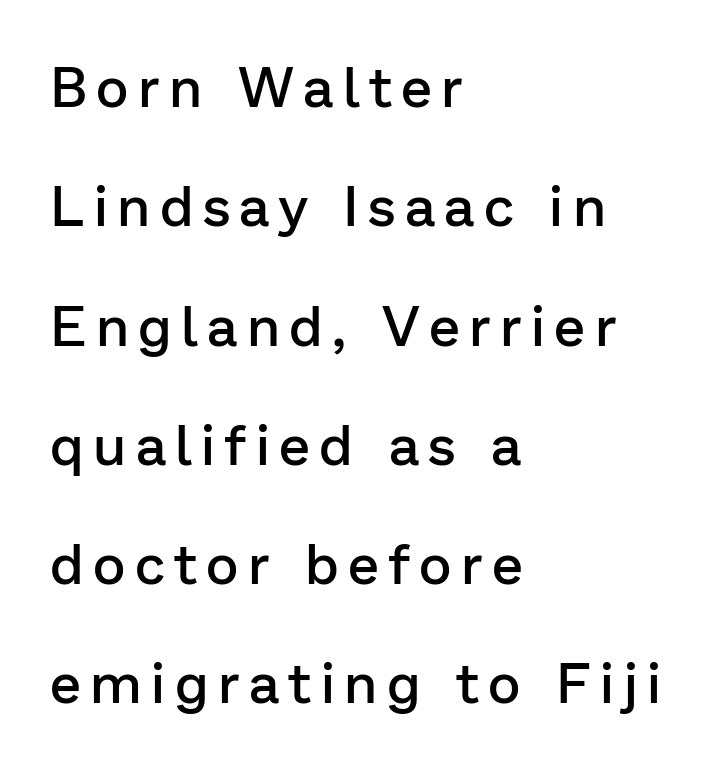
{"serif": "no", "italic": "no", "bold": "semi", "weight": "semibold", "width": "normal", "stroke_contrast": "low", "x_height": "medium", "monospaced": "no", "underline": "no", "align": "left", "line_spacing": "loose", "line_spacing_ratio": 2.13, "glyph_px": 56}
